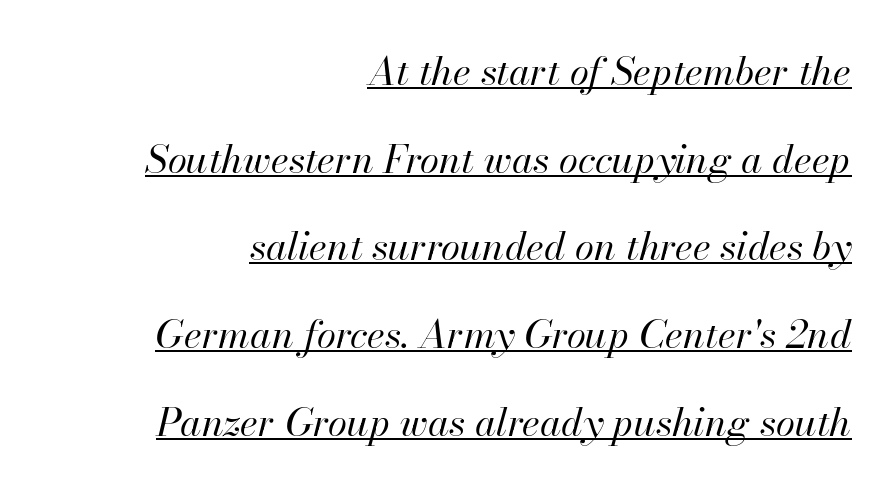
Compared with a typical body face, this is equally light or lighter still. This block would shrink considerably if given ordinary leading; it's expanded now. The rendering uses natural spacing where letterforms have individual widths. Underlined type. Letter spacing: default.
